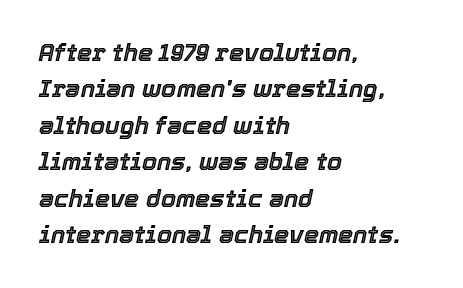
{"italic": "yes", "lean": "right", "slant_degrees": 12, "underline": "no", "align": "left", "line_spacing": "normal", "line_spacing_ratio": 1.52, "letter_spacing": "normal", "letter_spacing_em": 0.0, "glyph_px": 24}
